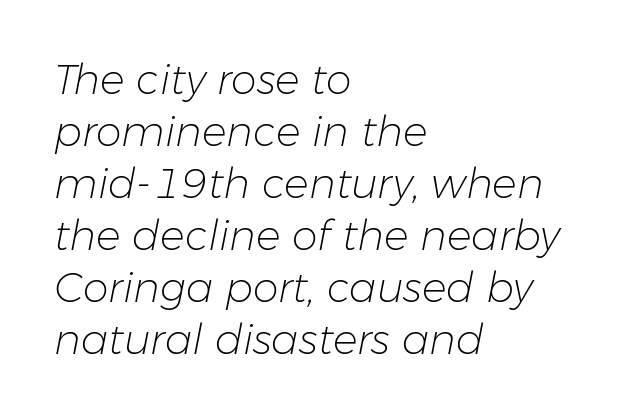
Slant detected: the letters are inclined. Any mark beneath the type? The region is blank. Horizontally, the lines are justified to the leading edge only. Compared with typical body copy, the letter spacing here is the same.
